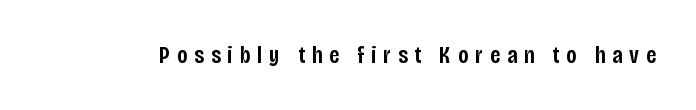
{"italic": "no", "bold": "semi", "underline": "no", "letter_spacing": "wide", "letter_spacing_em": 0.29, "glyph_px": 24}
